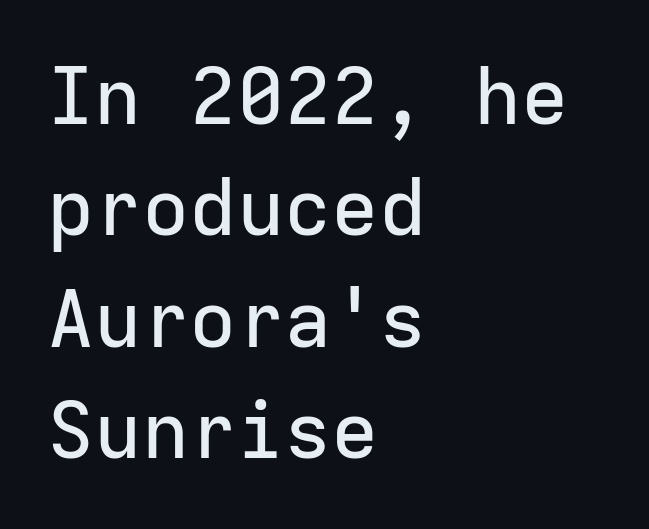
Q: Is the text italic (slanted)? A: No, it is upright.
Q: Is the typeface a serif or a sans-serif typeface? A: Sans-serif.
Q: Is the text underlined? A: No.
Q: How is the paragraph aligned? A: Left-aligned.
Q: Is the spacing between letters normal or unusually wide? A: Normal.
Q: Is the spacing between lines tight, normal or loose? A: Normal.
Q: Width (condensed, normal, or wide)? A: Normal.
Q: Stroke contrast? A: Low.
Q: x-height? A: Medium.
Q: Monospaced? A: Yes.
